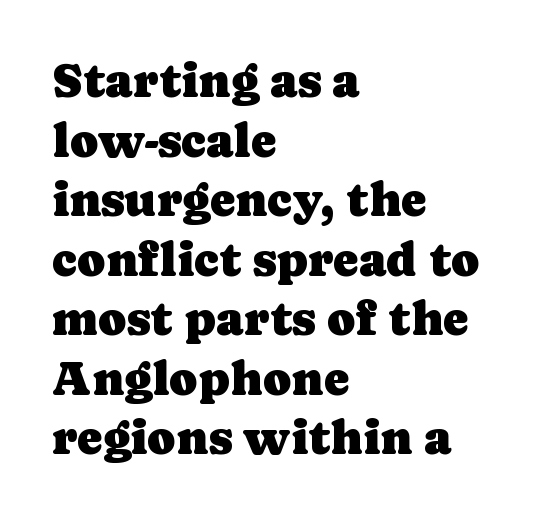
The image shows 48 px serif type, upright; set left-aligned, line spacing 1.24x, normal letter spacing, not underlined; low stroke contrast and a medium x-height.
